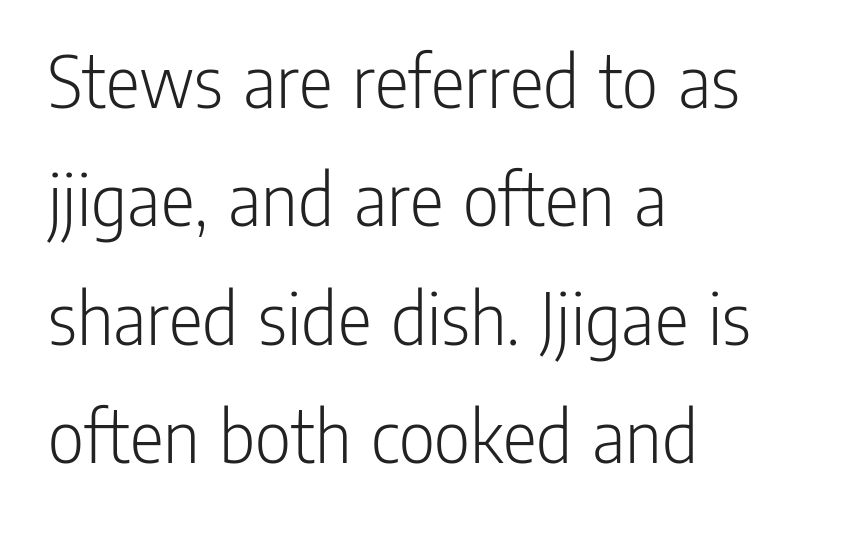
Line beginnings align vertically; line endings do not. You could not count columns in this text — the font is proportionally spaced. Has an underline been added? It has not. Summary of weight: not heavy and not bold.
